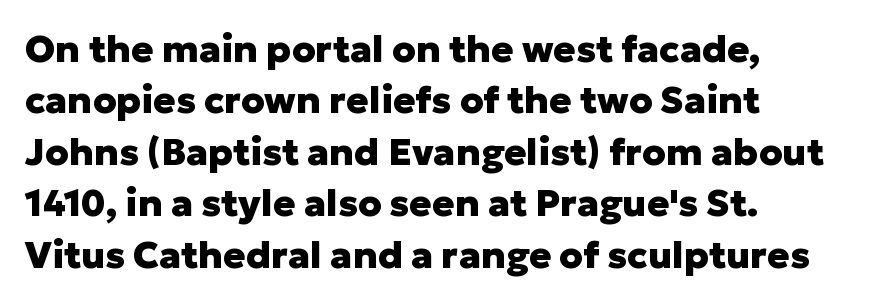
Q: Is the text bold? A: Yes.
Q: Is the text italic (slanted)? A: No, it is upright.
Q: Is the typeface a serif or a sans-serif typeface? A: Sans-serif.
Q: Is the text underlined? A: No.
Q: How is the paragraph aligned? A: Left-aligned.
Q: Is the spacing between letters normal or unusually wide? A: Normal.
Q: Is the spacing between lines tight, normal or loose? A: Normal.
Q: Width (condensed, normal, or wide)? A: Normal.
Q: Stroke contrast? A: Low.
Q: x-height? A: Medium.
Q: Monospaced? A: No.
